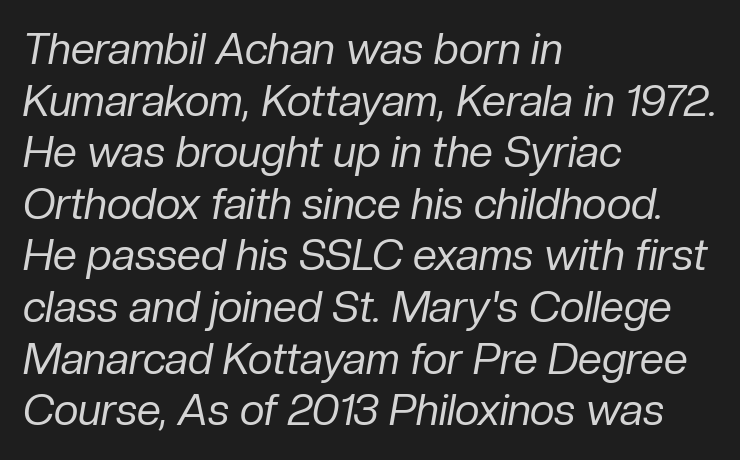
Q: Is the text bold? A: No.
Q: Is the text italic (slanted)? A: Yes, it leans right by about 10 degrees.
Q: Is the text underlined? A: No.
Q: How is the paragraph aligned? A: Left-aligned.
Q: Is the spacing between letters normal or unusually wide? A: Normal.
Q: Width (condensed, normal, or wide)? A: Normal.
Q: Stroke contrast? A: Low.
Q: x-height? A: Medium.
Q: Monospaced? A: No.
